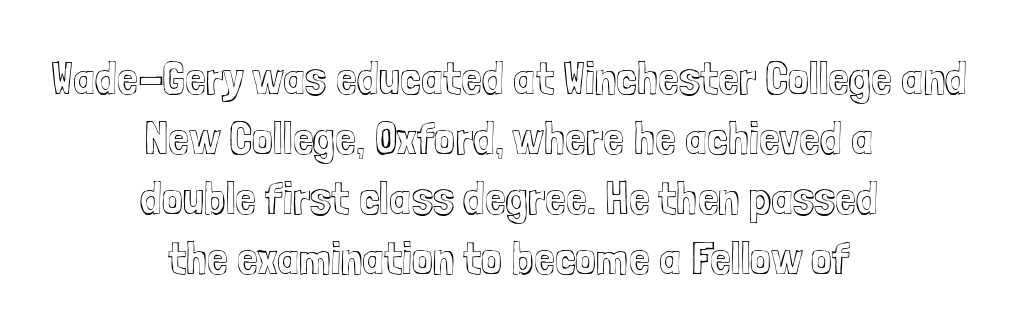
Q: Is the text italic (slanted)? A: No, it is upright.
Q: Is the text underlined? A: No.
Q: How is the paragraph aligned? A: Centered.
Q: Is the spacing between letters normal or unusually wide? A: Normal.
Q: Is the spacing between lines tight, normal or loose? A: Normal.
Q: Width (condensed, normal, or wide)? A: Condensed.
Q: x-height? A: Medium.
Q: Monospaced? A: No.
